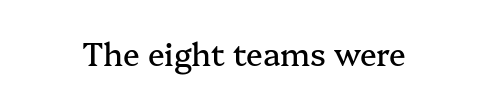
The image shows 31 px serif type, upright; set normal letter spacing, not underlined; medium stroke contrast and a medium x-height.
